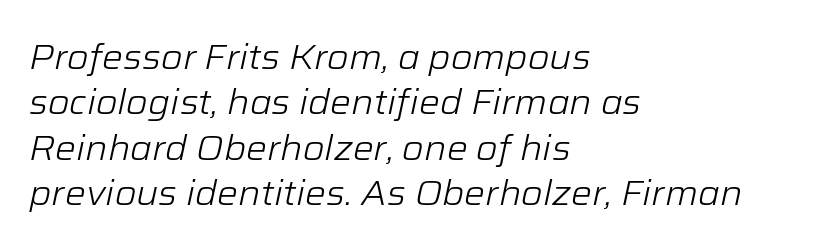
{"italic": "yes", "lean": "right", "slant_degrees": 12, "bold": "no", "weight": "light", "width": "normal", "stroke_contrast": "low", "x_height": "medium", "monospaced": "no", "underline": "no", "align": "left", "line_spacing": "normal", "line_spacing_ratio": 1.3, "letter_spacing": "normal", "letter_spacing_em": 0.0, "glyph_px": 35}
